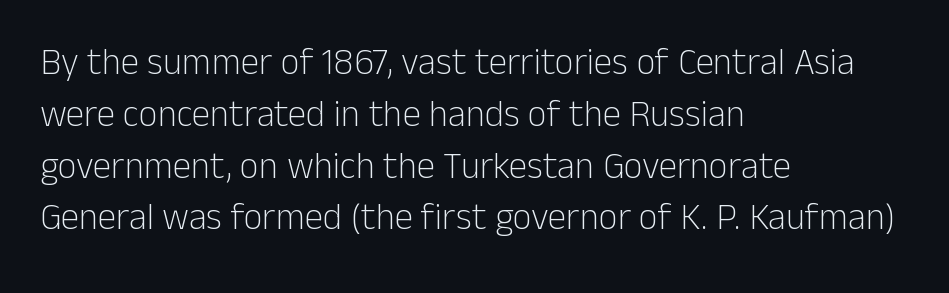
To sum up the face: it is a sans, with no serifs. Tracking value appears to be zero — textbook default spacing. Notice how the passage keeps a crisp vertical edge on the left only. A typesetter would mark this as roman, not italic. Descenders hang freely into open space. These lines sit exactly where default settings would place them.
